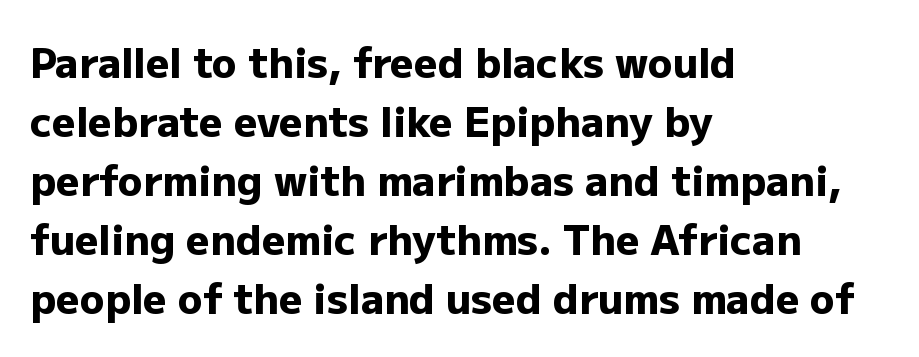
{"serif": "no", "italic": "no", "bold": "yes", "weight": "heavy", "width": "normal", "stroke_contrast": "low", "x_height": "medium", "monospaced": "no", "underline": "no", "align": "left", "line_spacing": "normal", "line_spacing_ratio": 1.44, "letter_spacing": "normal", "letter_spacing_em": 0.0, "glyph_px": 41}
